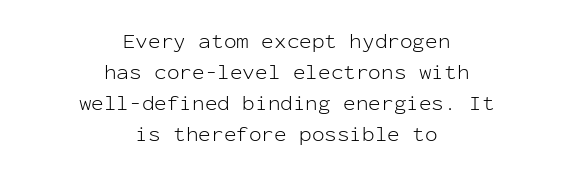
The image shows 21 px text type, upright; set centered, normal line spacing (1.47x), normal letter spacing, not underlined.
